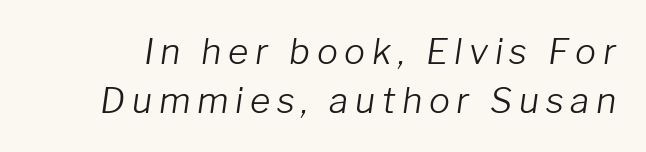
{"italic": "yes", "lean": "right", "slant_degrees": 8, "bold": "no", "weight": "light", "width": "normal", "stroke_contrast": "low", "x_height": "medium", "monospaced": "no", "underline": "no", "line_spacing": "normal", "line_spacing_ratio": 1.4, "glyph_px": 35}
